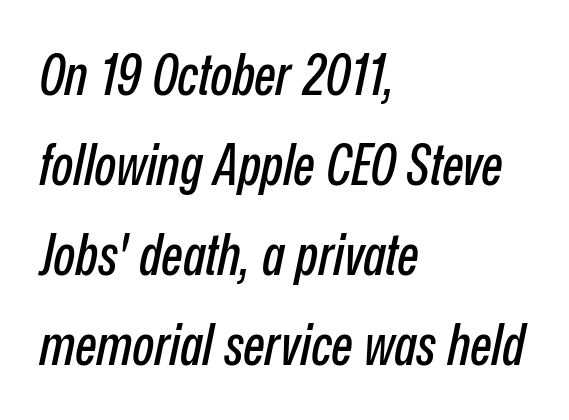
The image shows 57 px condensed type, italic (leaning right); set left-aligned, normal line spacing (1.58x), normal letter spacing, not underlined; low stroke contrast and a medium x-height.
